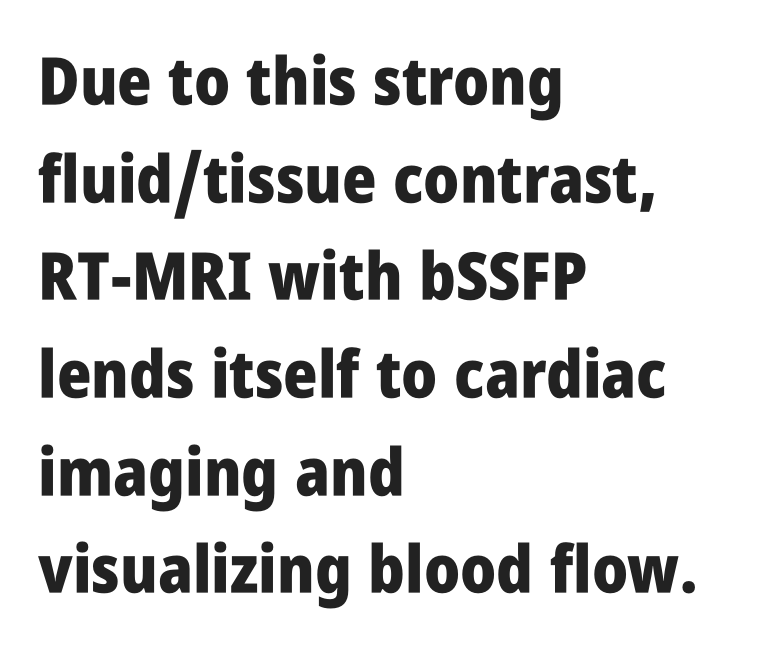
The image shows 66 px heavy, condensed sans-serif type, upright; set left-aligned, normal line spacing (1.48x), normal letter spacing, not underlined; low stroke contrast and a large x-height.
